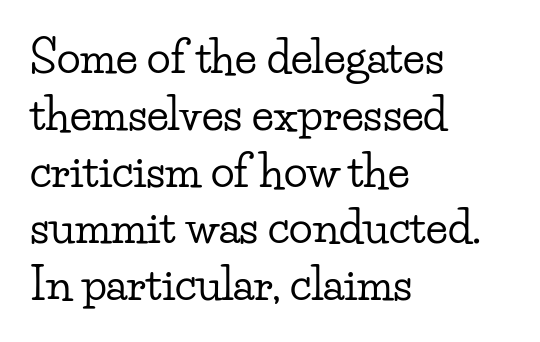
Q: Is the text italic (slanted)? A: No, it is upright.
Q: Is the typeface a serif or a sans-serif typeface? A: Serif.
Q: Is the text underlined? A: No.
Q: How is the paragraph aligned? A: Left-aligned.
Q: Is the spacing between letters normal or unusually wide? A: Normal.
Q: Is the spacing between lines tight, normal or loose? A: Normal.
Q: Width (condensed, normal, or wide)? A: Wide.
Q: Stroke contrast? A: Low.
Q: x-height? A: Small.
Q: Monospaced? A: No.
